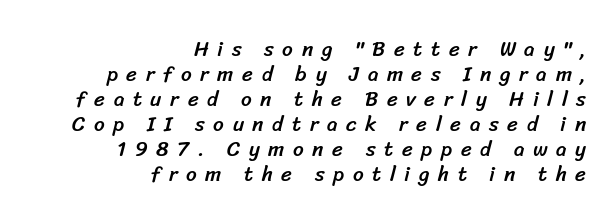
Q: Is the text underlined? A: No.
Q: How is the paragraph aligned? A: Right-aligned.
Q: Is the spacing between letters normal or unusually wide? A: Unusually wide.
